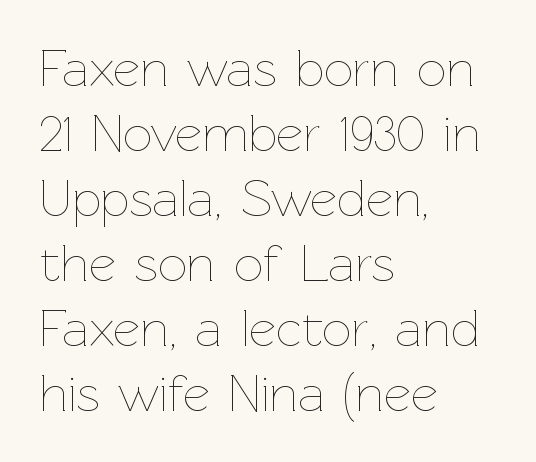
The font's upright variant was chosen for this text. Letter spacing: default. The passage shown is not underscored anywhere. Is the type heavy? It reads as light-to-regular instead. Compared with a centered layout, this one pins lines to the left instead.
